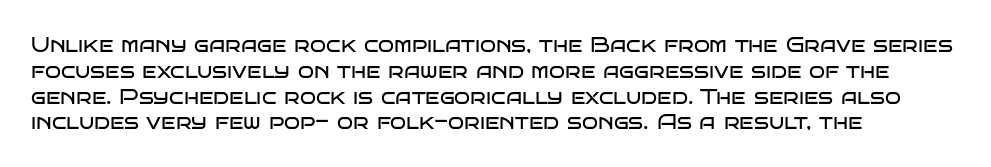
The image shows 21 px text type, upright; set left-aligned, line spacing 1.23x, normal letter spacing, not underlined.
